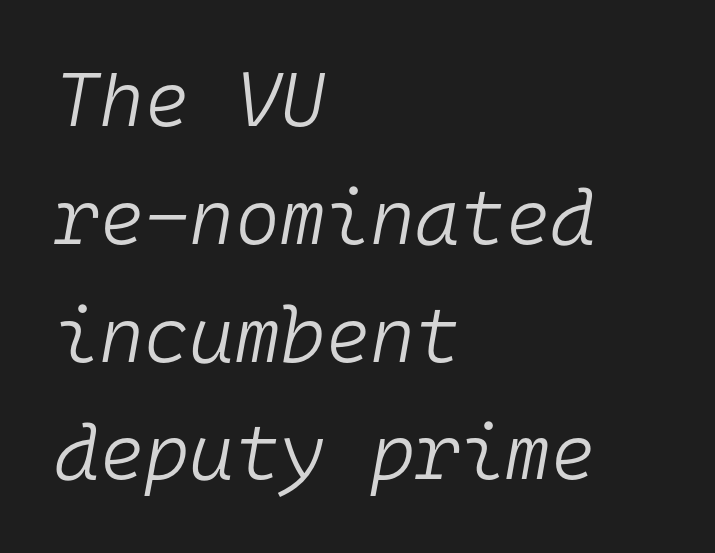
Q: Is the text bold? A: No.
Q: Is the text italic (slanted)? A: Yes, it leans right by about 10 degrees.
Q: Is the text underlined? A: No.
Q: How is the paragraph aligned? A: Left-aligned.
Q: Is the spacing between letters normal or unusually wide? A: Normal.
Q: Is the spacing between lines tight, normal or loose? A: Normal.
Q: Width (condensed, normal, or wide)? A: Normal.
Q: Stroke contrast? A: Low.
Q: x-height? A: Medium.
Q: Monospaced? A: Yes.
